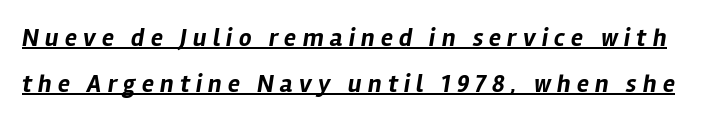
{"italic": "yes", "lean": "right", "slant_degrees": 12, "bold": "yes", "underline": "yes", "line_spacing_ratio": 1.84, "letter_spacing": "wide", "letter_spacing_em": 0.25, "glyph_px": 25}
